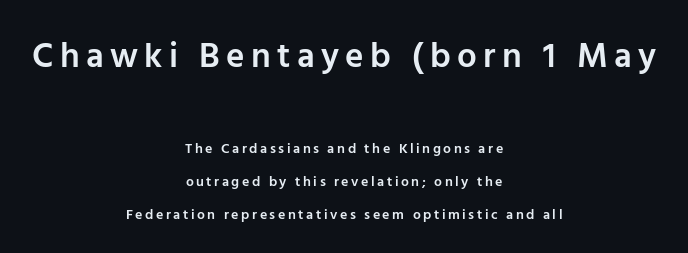
Q: Is the text bold? A: Semi-bold.
Q: Is the text italic (slanted)? A: No, it is upright.
Q: Is the typeface a serif or a sans-serif typeface? A: Sans-serif.
Q: Is the text underlined? A: No.
Q: How is the paragraph aligned? A: Centered.
Q: Is the spacing between lines tight, normal or loose? A: Loose.
Q: Which block of text is set in a larger size, the first (top) or the second (bottom)? A: The first (top) one.
Q: Width (condensed, normal, or wide)? A: Normal.
Q: Stroke contrast? A: Low.
Q: x-height? A: Medium.
Q: Monospaced? A: No.
